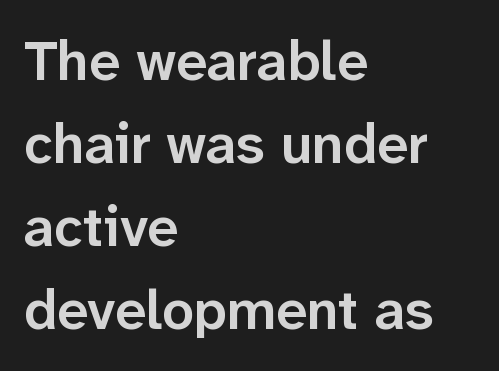
Q: Is the text bold? A: Semi-bold.
Q: Is the text italic (slanted)? A: No, it is upright.
Q: Is the typeface a serif or a sans-serif typeface? A: Sans-serif.
Q: Is the text underlined? A: No.
Q: How is the paragraph aligned? A: Left-aligned.
Q: Is the spacing between letters normal or unusually wide? A: Normal.
Q: Is the spacing between lines tight, normal or loose? A: Normal.
Q: Width (condensed, normal, or wide)? A: Normal.
Q: Stroke contrast? A: Low.
Q: x-height? A: Medium.
Q: Monospaced? A: No.
